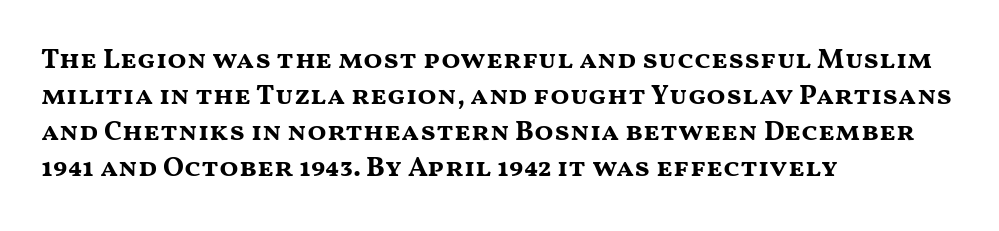
The face used here is proportionally spaced, like ordinary book or web type. Line starts are locked; line ends wander. The font's upright variant was chosen for this text. Baseline-to-baseline distance is the conventional proportion of letter height.
